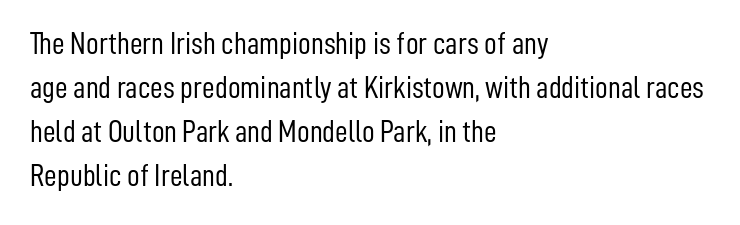
The image shows 31 px light, condensed sans-serif type, upright; set left-aligned, normal line spacing (1.42x), normal letter spacing, not underlined; low stroke contrast and a medium x-height.
